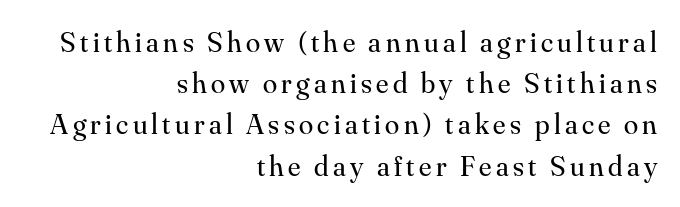
Posture: straight, roman, zero tilt. How would I describe the line gaps? Plain and ordinary. Serifs: yes, visible at the terminals of the letterforms. Do the characters align in a grid? No, the font is proportional.
